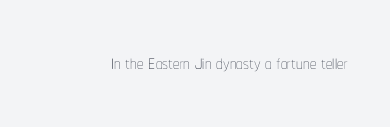
Q: Is the text bold? A: No.
Q: Is the text italic (slanted)? A: No, it is upright.
Q: Is the text underlined? A: No.
Q: Is the spacing between letters normal or unusually wide? A: Normal.
